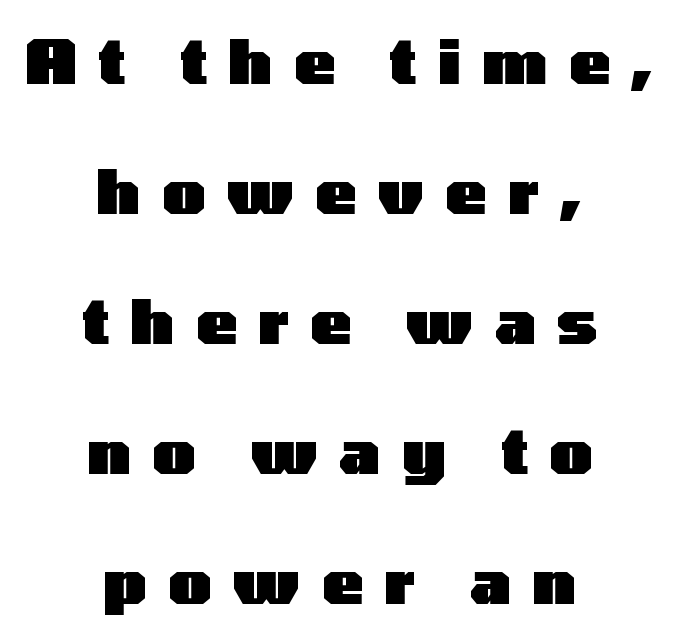
The image shows 61 px heavy, wide sans-serif type, upright; set centered, loose line spacing (2.13x), unusually wide letter spacing (+0.35 em), not underlined; low stroke contrast and a medium x-height.
